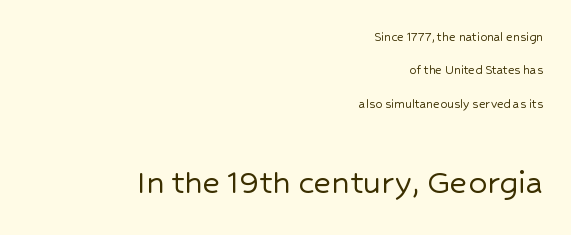
The image shows 37 px sans-serif type, upright; set right-aligned, loose line spacing (2.39x), normal letter spacing, not underlined; the second (bottom) block is 2.64x larger; low stroke contrast and a medium x-height.
